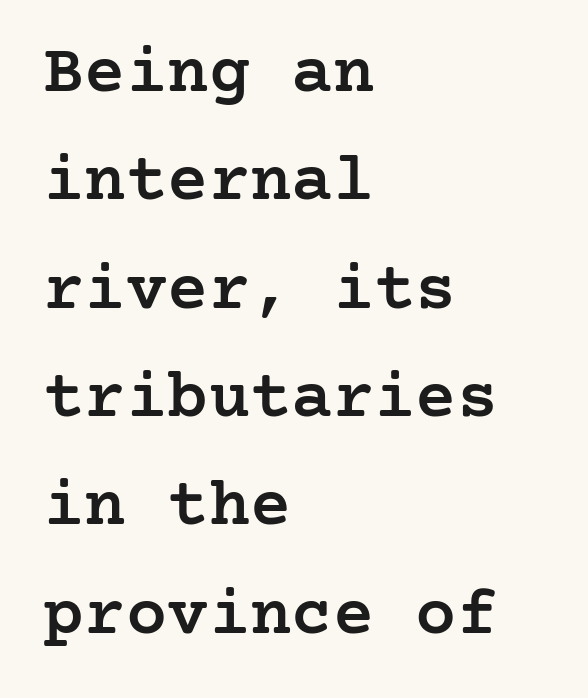
{"serif": "yes", "italic": "no", "bold": "semi", "weight": "semibold", "width": "normal", "stroke_contrast": "low", "x_height": "medium", "underline": "no", "align": "left", "line_spacing": "normal", "line_spacing_ratio": 1.57, "letter_spacing": "normal", "letter_spacing_em": 0.0, "glyph_px": 69}
